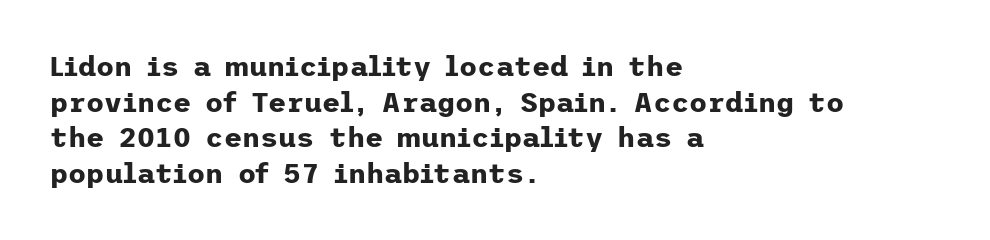
{"serif": "no", "italic": "no", "bold": "yes", "weight": "bold", "width": "normal", "stroke_contrast": "low", "x_height": "medium", "underline": "no", "align": "left", "line_spacing": "normal", "line_spacing_ratio": 1.27, "letter_spacing": "normal", "letter_spacing_em": 0.0, "glyph_px": 28}
